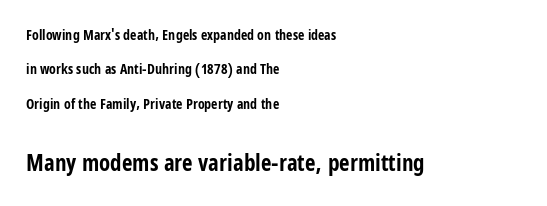
{"italic": "no", "bold": "yes", "underline": "no", "align": "left", "line_spacing": "loose", "line_spacing_ratio": 2.46, "letter_spacing": "normal", "letter_spacing_em": 0.0, "larger_block": "second", "size_ratio": 1.64, "glyph_px": 23}
